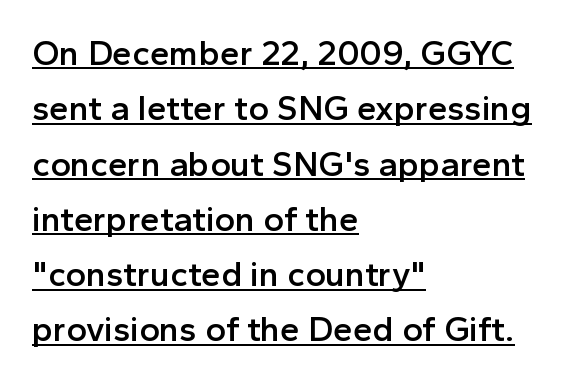
The letters advance in unequal steps, a hallmark of proportional type. Notice how the passage keeps a crisp vertical edge on the left only. Style check: upright. These characters rest on top of a visible drawn line.
